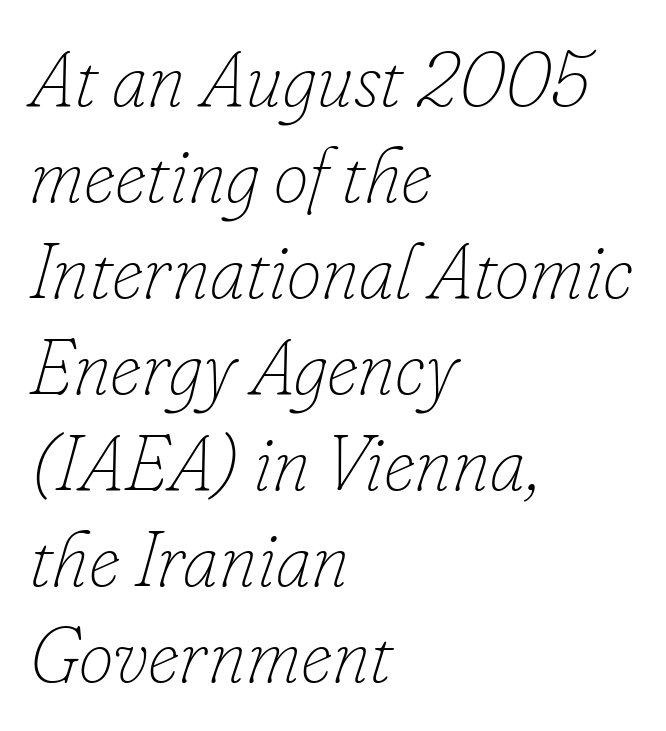
An italicized treatment has been applied to the whole sample. Is the letter spacing exaggerated? No — it looks like the ordinary default. The setting favours the left margin, as ordinary paragraphs usually do. The rendering uses natural spacing where letterforms have individual widths. The gap between lines stays unmarked. Weight: not bold — regular or lighter.
